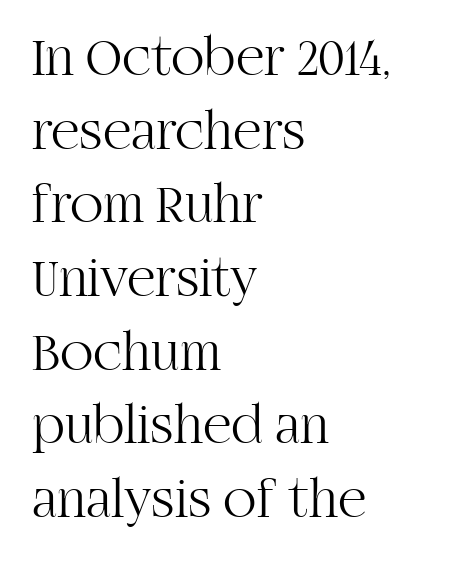
The image shows 55 px light serif type, upright; set left-aligned, normal line spacing (1.34x), normal letter spacing, not underlined; high stroke contrast and a large x-height.
